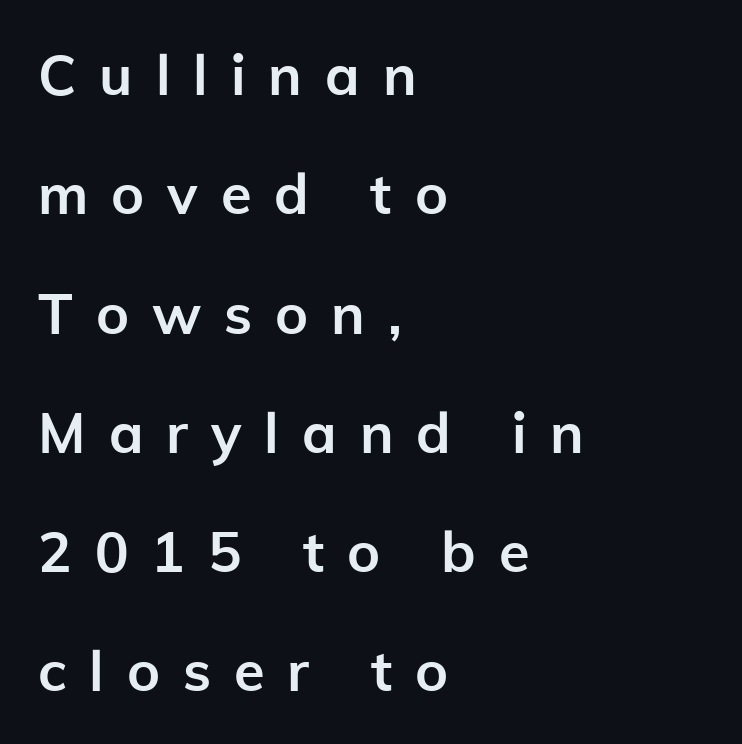
Q: Is the text bold? A: Yes.
Q: Is the text italic (slanted)? A: No, it is upright.
Q: Is the typeface a serif or a sans-serif typeface? A: Sans-serif.
Q: Is the text underlined? A: No.
Q: How is the paragraph aligned? A: Left-aligned.
Q: Is the spacing between letters normal or unusually wide? A: Unusually wide.
Q: Is the spacing between lines tight, normal or loose? A: Loose.
Q: Width (condensed, normal, or wide)? A: Normal.
Q: Stroke contrast? A: Low.
Q: x-height? A: Medium.
Q: Monospaced? A: No.
